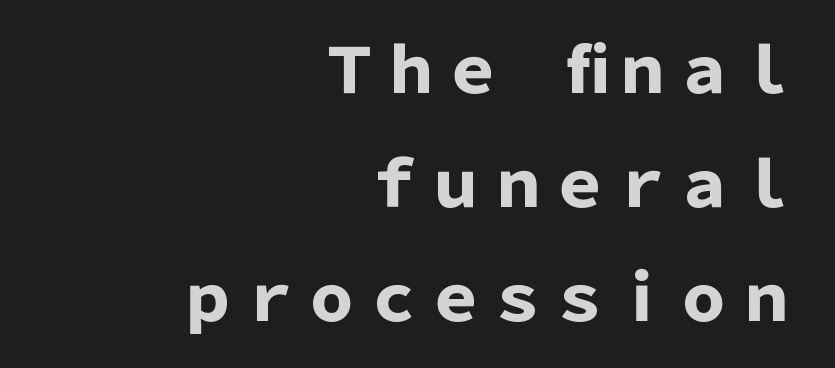
{"serif": "no", "italic": "no", "bold": "yes", "weight": "heavy", "width": "normal", "stroke_contrast": "low", "x_height": "medium", "monospaced": "no", "underline": "no", "align": "right", "line_spacing_ratio": 1.84, "letter_spacing": "normal", "letter_spacing_em": 0.0, "glyph_px": 62}
